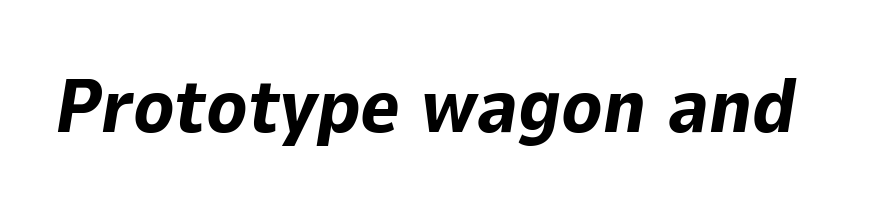
{"italic": "yes", "lean": "right", "slant_degrees": 9, "bold": "yes", "weight": "bold", "width": "normal", "stroke_contrast": "low", "x_height": "medium", "monospaced": "no", "underline": "no", "letter_spacing": "normal", "letter_spacing_em": 0.0, "glyph_px": 76}
